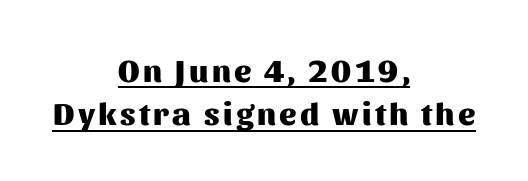
Descenders here cross a horizontal rule under the line. Horizontally, the lines are justified to the midpoint only. Does the type have serifs? No, each stem ends abruptly. Notice how thick the strokes are: this is what a full bold looks like. Leading matches the norm, producing a regular column. Italic? Not at all — the glyphs are vertical.
